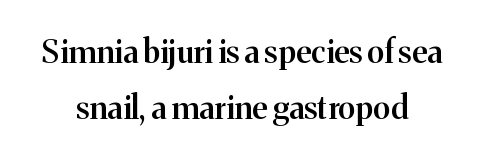
Q: Is the text bold? A: Semi-bold.
Q: Is the text italic (slanted)? A: No, it is upright.
Q: Is the typeface a serif or a sans-serif typeface? A: Serif.
Q: Is the text underlined? A: No.
Q: How is the paragraph aligned? A: Centered.
Q: Is the spacing between letters normal or unusually wide? A: Normal.
Q: Width (condensed, normal, or wide)? A: Normal.
Q: Stroke contrast? A: Medium.
Q: x-height? A: Medium.
Q: Monospaced? A: No.
